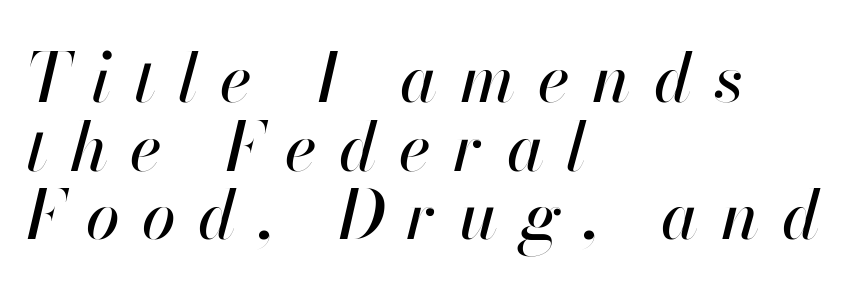
{"italic": "yes", "lean": "right", "slant_degrees": 13, "width": "normal", "stroke_contrast": "high", "x_height": "small", "monospaced": "no", "underline": "no", "align": "left", "line_spacing": "tight", "line_spacing_ratio": 1.01, "letter_spacing": "wide", "letter_spacing_em": 0.33, "glyph_px": 68}
